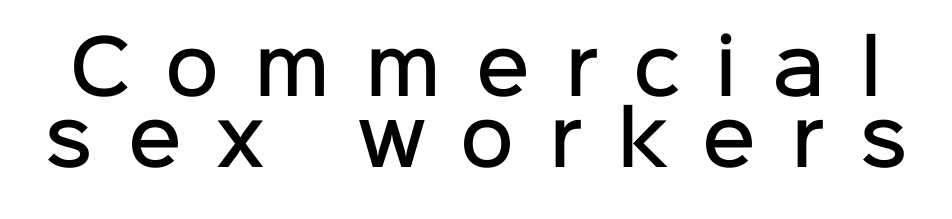
{"serif": "no", "italic": "no", "bold": "semi", "weight": "semibold", "width": "normal", "stroke_contrast": "low", "x_height": "medium", "monospaced": "no", "underline": "no", "line_spacing": "tight", "line_spacing_ratio": 0.96, "letter_spacing": "wide", "letter_spacing_em": 0.47, "glyph_px": 74}
